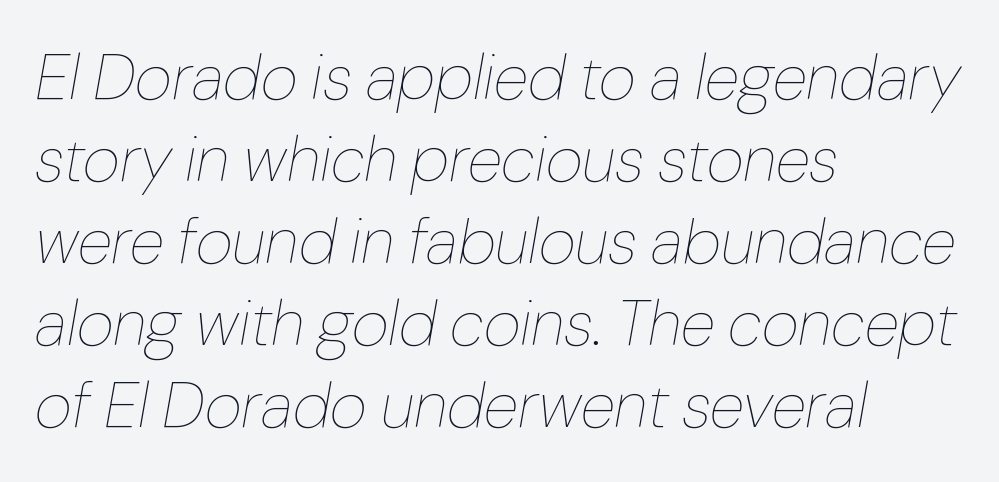
{"italic": "yes", "lean": "right", "slant_degrees": 10, "bold": "no", "weight": "thin", "width": "normal", "stroke_contrast": "low", "x_height": "medium", "monospaced": "no", "underline": "no", "align": "left", "line_spacing": "normal", "line_spacing_ratio": 1.28, "letter_spacing": "normal", "letter_spacing_em": 0.0, "glyph_px": 64}
